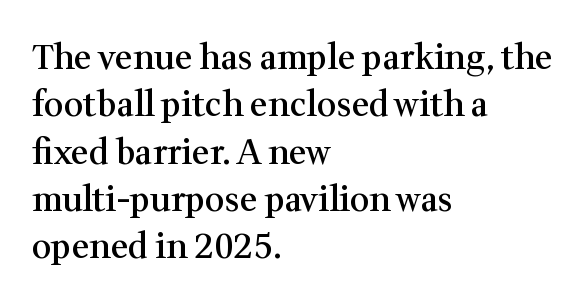
The image shows 34 px semibold serif type, upright; set left-aligned, normal line spacing (1.39x), normal letter spacing, not underlined; medium stroke contrast and a medium x-height.
